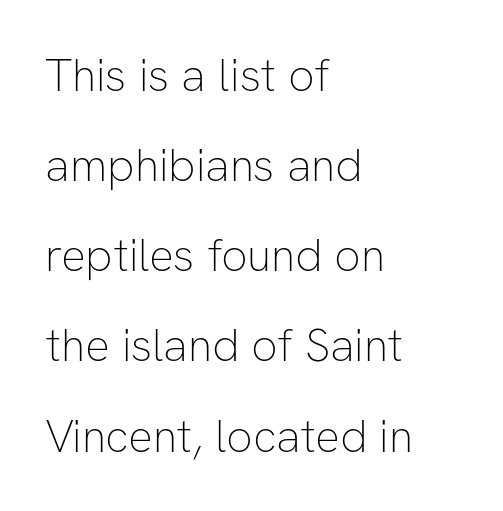
These lines are composed in type without serifs. The typesetter chose a ragged-right arrangement here. You can tell it's not italic because the verticals are truly vertical. The string is rendered with underlining switched off. You could fit nearly another row in the gap between these rows.
